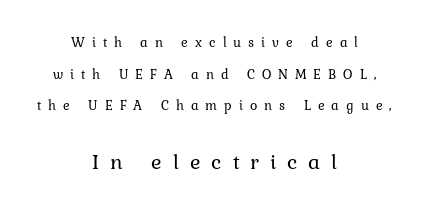
{"italic": "no", "bold": "no", "underline": "no", "align": "center", "line_spacing": "loose", "line_spacing_ratio": 2.26, "letter_spacing": "wide", "letter_spacing_em": 0.5, "larger_block": "second", "size_ratio": 1.57, "glyph_px": 22}
